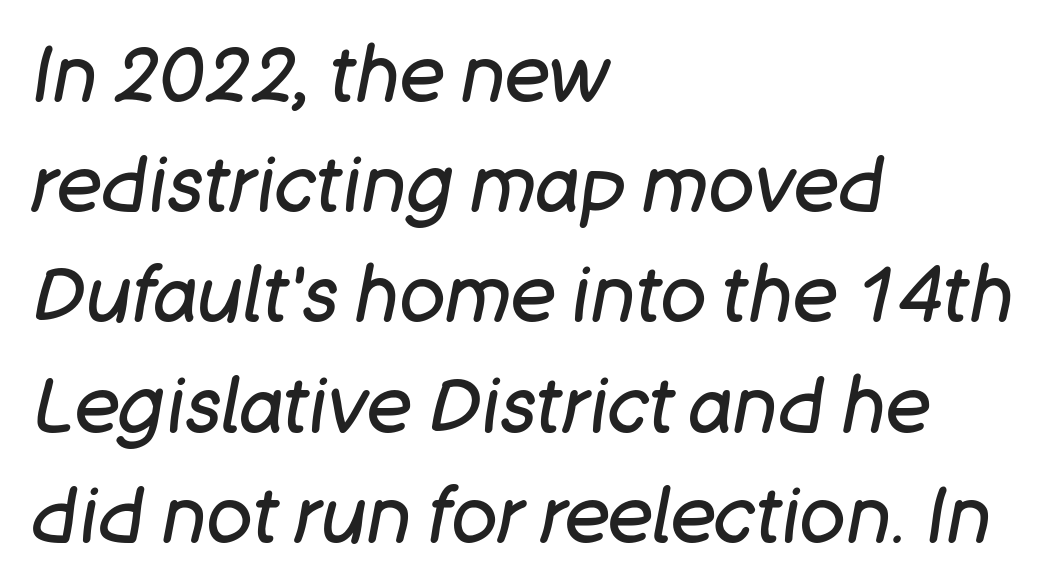
The image shows 76 px regular-weight type, italic (leaning right); set left-aligned, normal line spacing (1.45x), normal letter spacing, not underlined; low stroke contrast and a large x-height.
